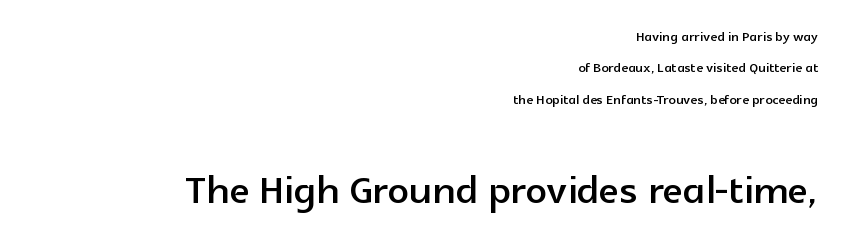
{"serif": "no", "italic": "no", "width": "normal", "x_height": "medium", "monospaced": "no", "underline": "no", "align": "right", "line_spacing_ratio": 1.75, "letter_spacing": "normal", "letter_spacing_em": 0.0, "larger_block": "second", "size_ratio": 2.94, "glyph_px": 53}
